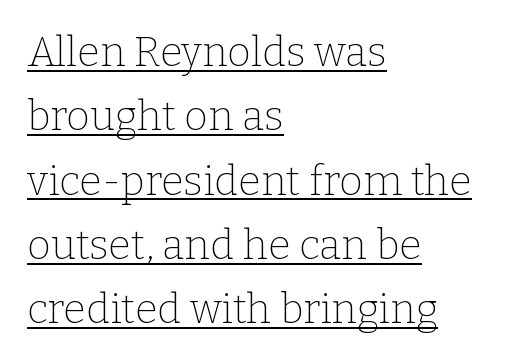
Regarding leading, the lines here are spaced in the standard way. Weight: in the light-to-regular range. If you drew a ruler down the left edge, every line would touch it. This sample has the flowing, uneven cadence of proportional lettering. Inter-character spacing is left at the font's built-in metrics. The rendered words wear a rule along their underside.
